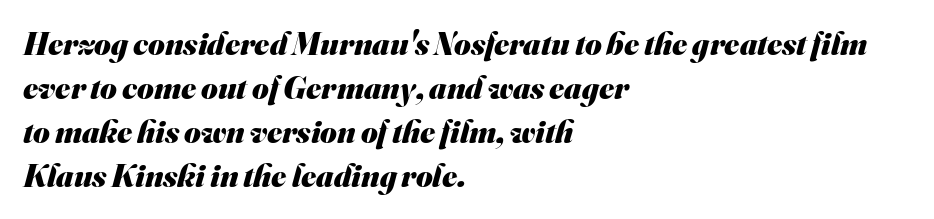
The image shows 32 px heavy sans-serif type; set left-aligned, normal line spacing (1.37x), normal letter spacing, not underlined; medium stroke contrast and a small x-height.
